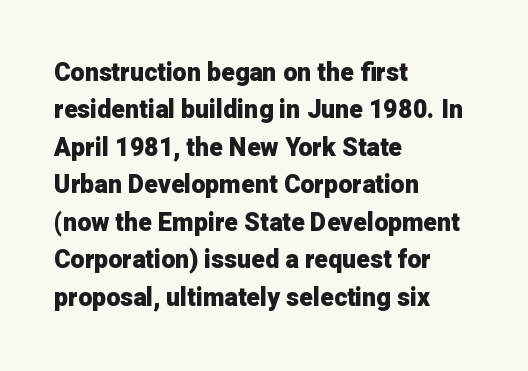
{"italic": "no", "bold": "yes", "underline": "no", "align": "left", "line_spacing": "normal", "line_spacing_ratio": 1.5, "letter_spacing": "normal", "letter_spacing_em": 0.0, "glyph_px": 25}
